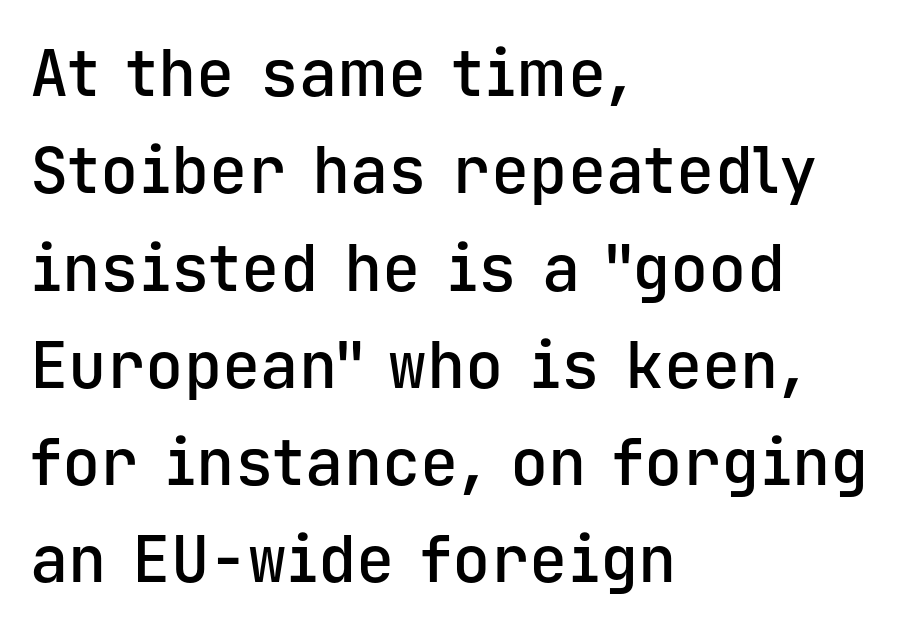
The image shows 64 px semibold sans-serif type, upright, monospaced; set left-aligned, normal line spacing (1.52x), normal letter spacing, not underlined; low stroke contrast and a medium x-height.
